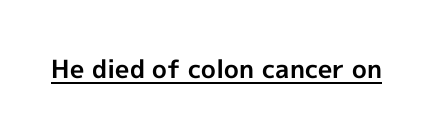
The image shows 25 px bold type, upright; set normal letter spacing, underlined.
